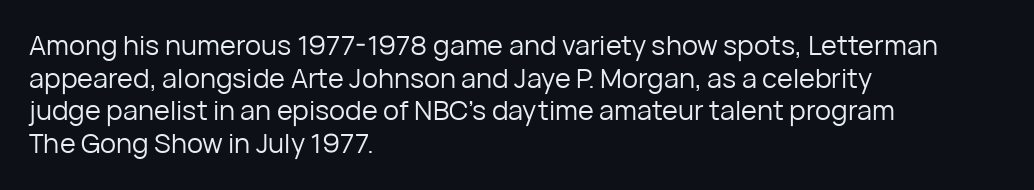
Q: Is the text bold? A: No.
Q: Is the text italic (slanted)? A: No, it is upright.
Q: Is the text underlined? A: No.
Q: How is the paragraph aligned? A: Left-aligned.
Q: Is the spacing between letters normal or unusually wide? A: Normal.
